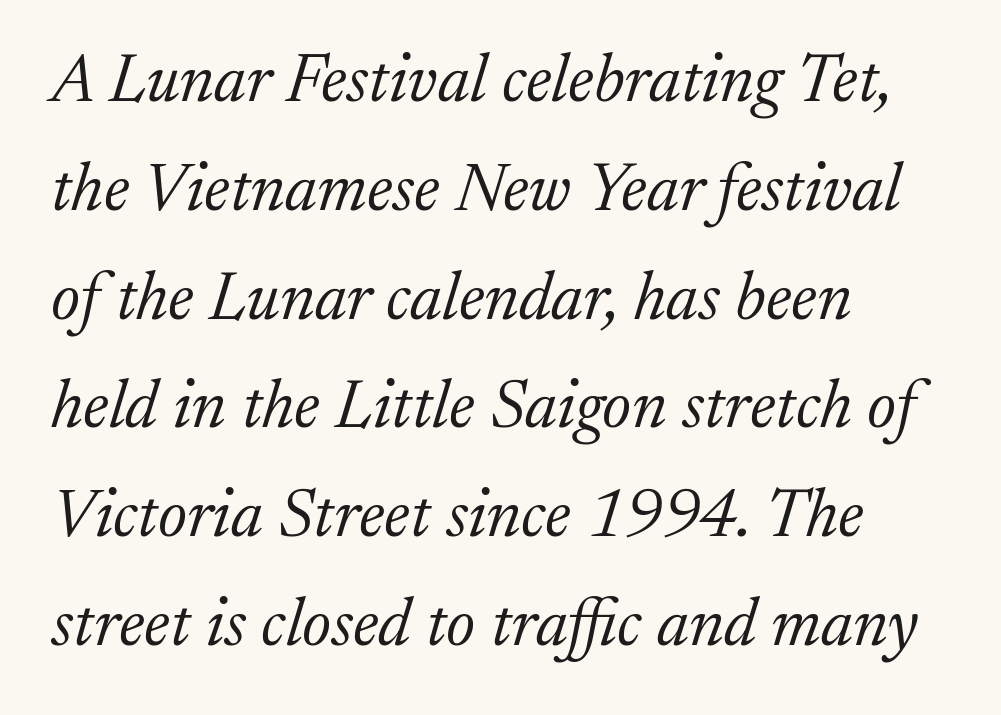
The image shows 68 px light serif type, italic (leaning right); set left-aligned, normal line spacing (1.6x), normal letter spacing, not underlined; low stroke contrast and a medium x-height.
